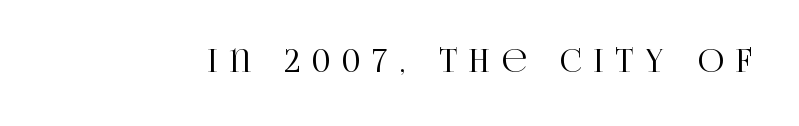
Q: Is the text italic (slanted)? A: No, it is upright.
Q: Is the typeface a serif or a sans-serif typeface? A: Serif.
Q: Is the text underlined? A: No.
Q: Is the spacing between letters normal or unusually wide? A: Unusually wide.
Q: Width (condensed, normal, or wide)? A: Condensed.
Q: Stroke contrast? A: High.
Q: x-height? A: Large.
Q: Monospaced? A: No.
